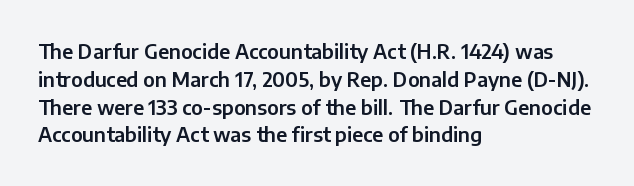
Q: Is the text italic (slanted)? A: No, it is upright.
Q: Is the text underlined? A: No.
Q: How is the paragraph aligned? A: Left-aligned.
Q: Is the spacing between letters normal or unusually wide? A: Normal.
Q: Is the spacing between lines tight, normal or loose? A: Normal.
